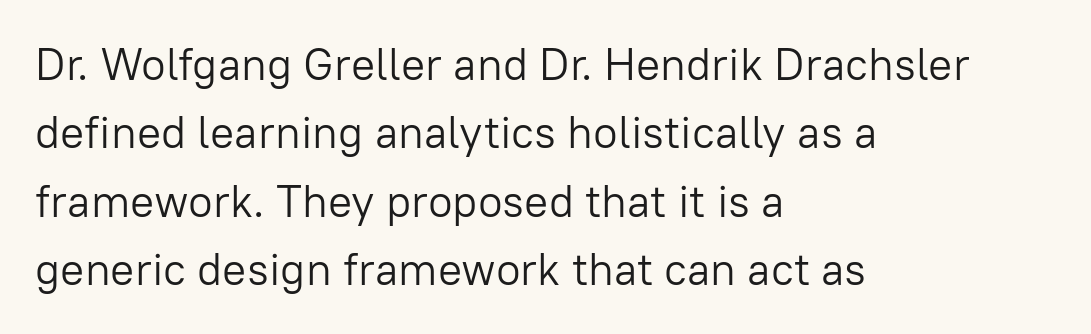
{"serif": "no", "italic": "no", "bold": "no", "weight": "light", "width": "normal", "stroke_contrast": "low", "x_height": "medium", "monospaced": "no", "underline": "no", "align": "left", "line_spacing": "normal", "line_spacing_ratio": 1.52, "letter_spacing": "normal", "letter_spacing_em": 0.0, "glyph_px": 45}
